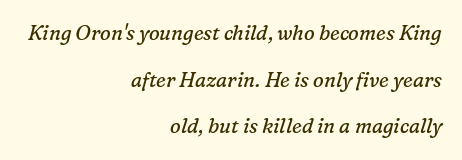
The lines in this sample share a right terminus and differ only in where they begin. Is the stroke heavy? The answer is a plain regular-or-lighter. Students, note that the glyphs here touch the page at normal intervals. The strip under each line holds only bare page.
